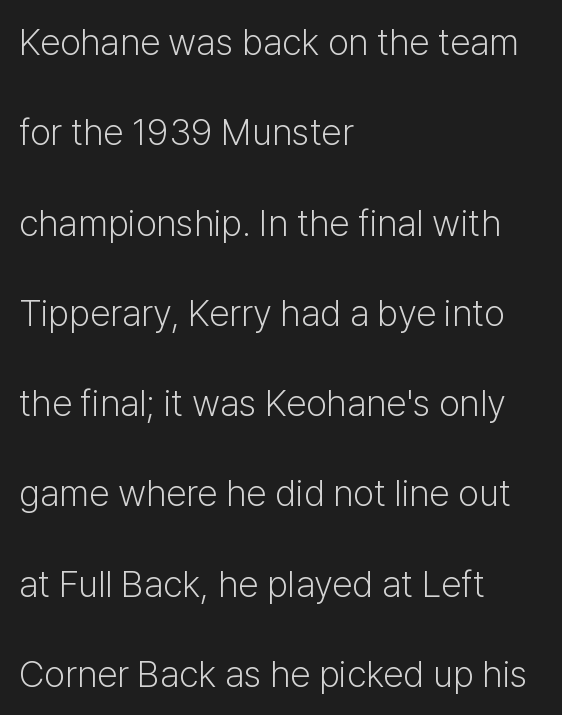
The image shows 37 px light sans-serif type, upright; set left-aligned, loose line spacing (2.44x), normal letter spacing, not underlined; low stroke contrast and a medium x-height.
